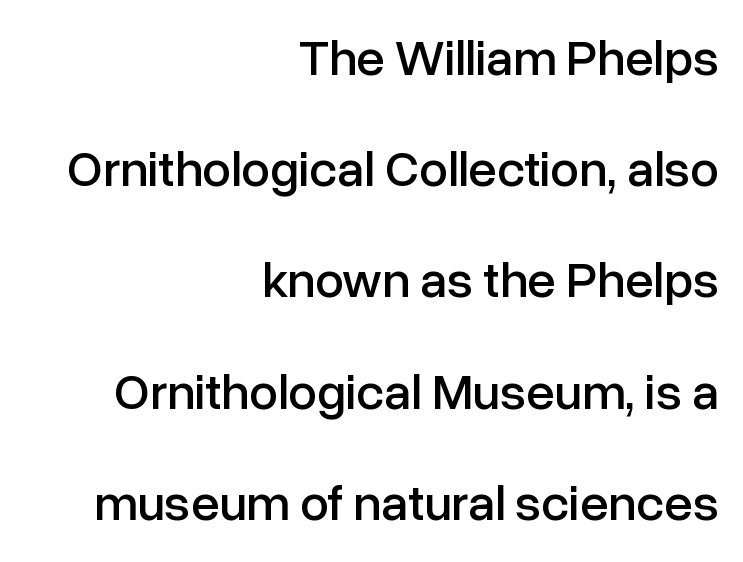
Widely set lines give the paragraph a tall, airy silhouette. Unlike italic type, these characters show no tilt at all. In terms of letterspacing, this is plain default setting. Look at the bottom of the vertical strokes: they stop flat, with no serifs.
